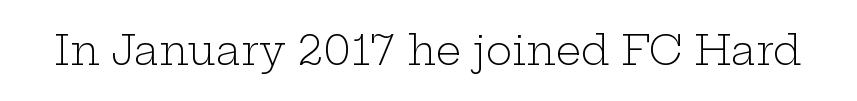
Q: Is the text bold? A: No.
Q: Is the text italic (slanted)? A: No, it is upright.
Q: Is the typeface a serif or a sans-serif typeface? A: Serif.
Q: Is the text underlined? A: No.
Q: Is the spacing between letters normal or unusually wide? A: Normal.
Q: Width (condensed, normal, or wide)? A: Wide.
Q: Stroke contrast? A: Low.
Q: x-height? A: Medium.
Q: Monospaced? A: No.
